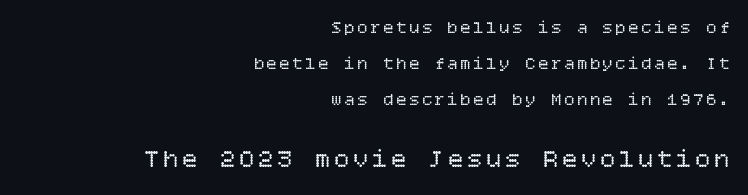
Q: Is the text bold? A: No.
Q: Is the text italic (slanted)? A: No, it is upright.
Q: Is the text underlined? A: No.
Q: How is the paragraph aligned? A: Right-aligned.
Q: Is the spacing between lines tight, normal or loose? A: Loose.
Q: Which block of text is set in a larger size, the first (top) or the second (bottom)? A: The second (bottom) one.
